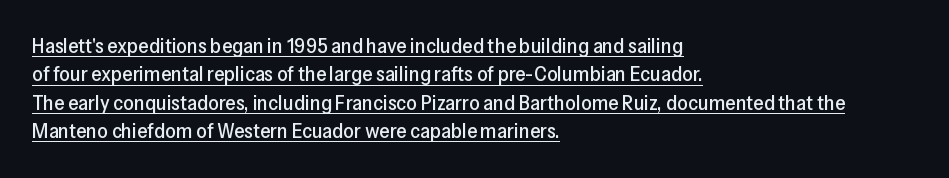
{"italic": "no", "underline": "yes", "align": "left", "line_spacing": "normal", "line_spacing_ratio": 1.35, "letter_spacing": "normal", "letter_spacing_em": 0.0, "glyph_px": 21}
